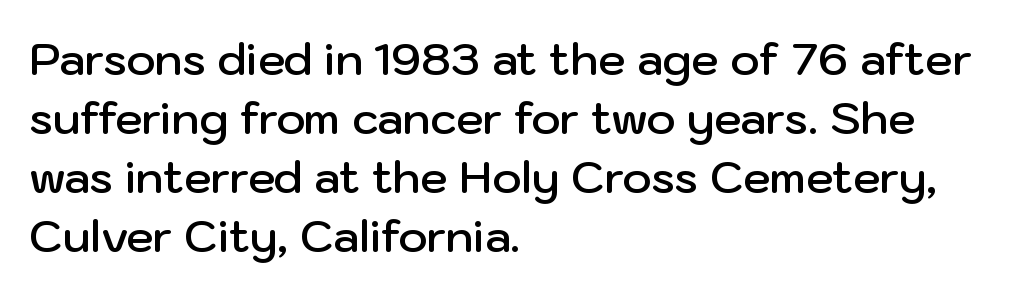
The image shows 44 px semibold sans-serif type, upright; set left-aligned, normal line spacing (1.34x), normal letter spacing, not underlined; low stroke contrast and a medium x-height.
